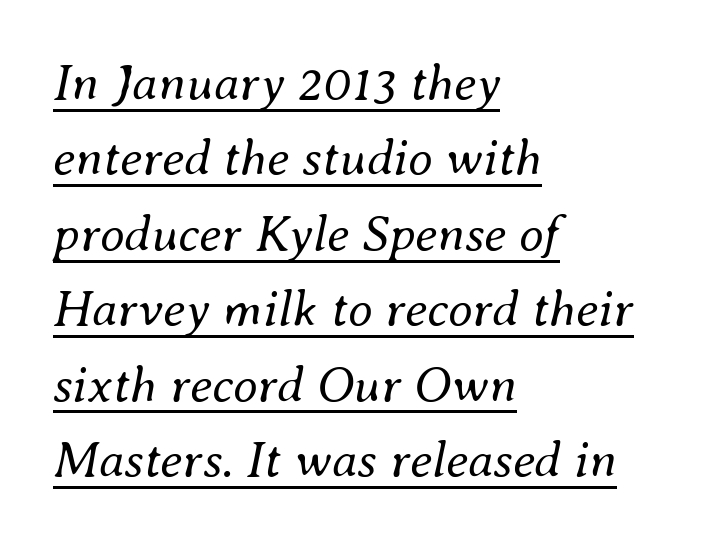
Note the varied advance widths — an 'i' is clearly narrower than an 'm'. Bold? No — there's no thickening of the strokes. These lines sit exactly where default settings would place them. Yep, that's italic — everything's leaning.
